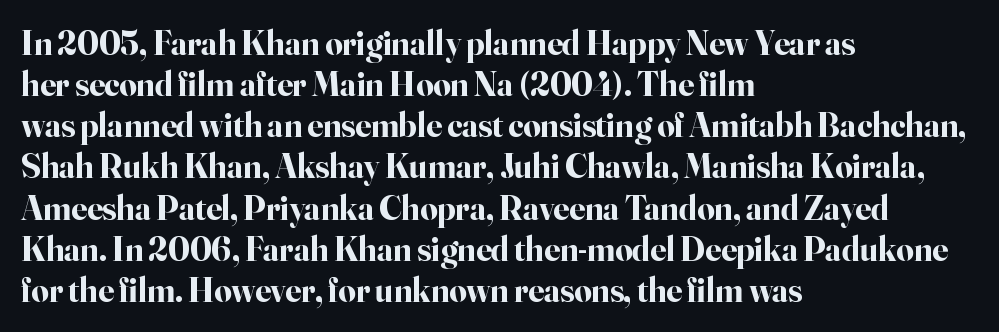
I'd describe the lettering as bold — thick and assertive. The designer went with a serif here, giving each stem small feet. Here the designer chose a conventional face with non-uniform glyph widths. The letters sit at their default tracking, neither squeezed nor spread. Does the lettering tilt? It doesn't — this is upright. The setting favours the left margin, as ordinary paragraphs usually do.
